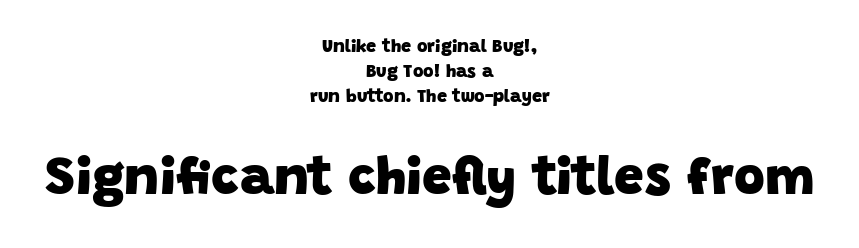
{"serif": "no", "bold": "yes", "weight": "heavy", "width": "normal", "stroke_contrast": "low", "x_height": "large", "monospaced": "no", "underline": "no", "align": "center", "line_spacing": "normal", "line_spacing_ratio": 1.39, "letter_spacing": "normal", "letter_spacing_em": 0.0, "larger_block": "second", "size_ratio": 2.94, "glyph_px": 53}
